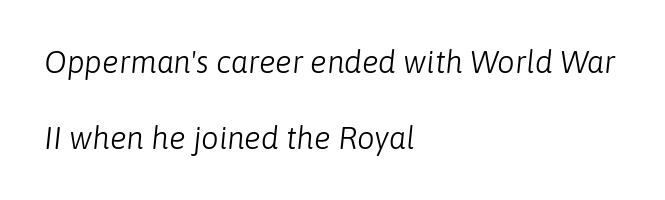
{"italic": "yes", "lean": "right", "slant_degrees": 6, "bold": "no", "weight": "light", "width": "normal", "stroke_contrast": "low", "x_height": "medium", "monospaced": "no", "underline": "no", "align": "left", "line_spacing": "loose", "line_spacing_ratio": 2.44, "letter_spacing": "normal", "letter_spacing_em": 0.0, "glyph_px": 31}
